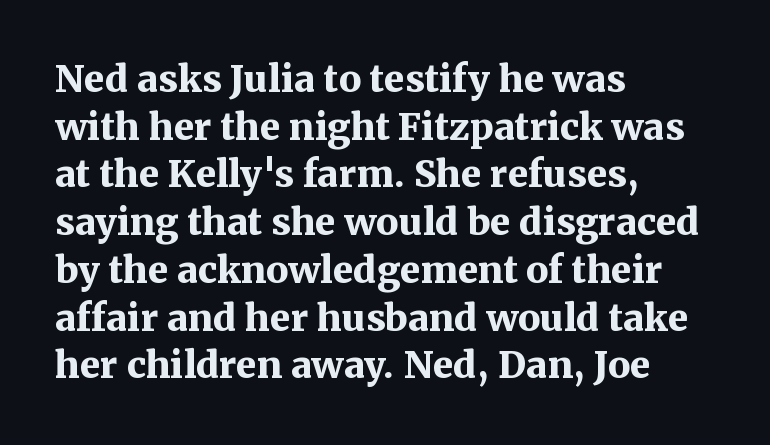
The rendering shows small feet on the letterforms — a serif design. Quick note: not italic, upright. Think of a printed novel: that variable character pitch is what you see here. This rendering features lettering with no underline. Words appear dense and cohesive because spacing is normal. These lines stack with their left ends in a neat column.
